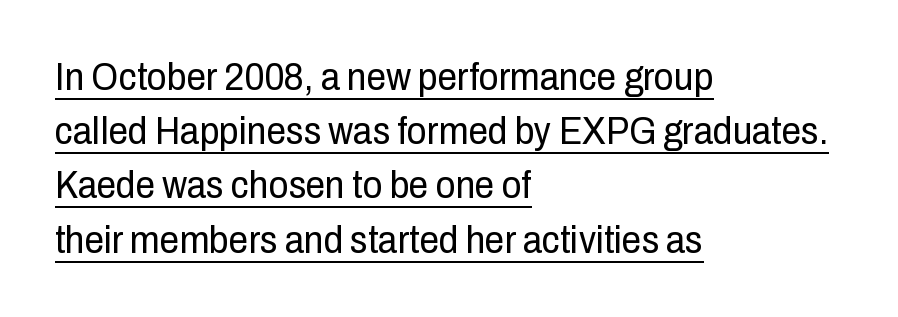
The image shows 39 px regular-weight, condensed sans-serif type, upright; set left-aligned, normal line spacing (1.39x), normal letter spacing, underlined; low stroke contrast and a medium x-height.
